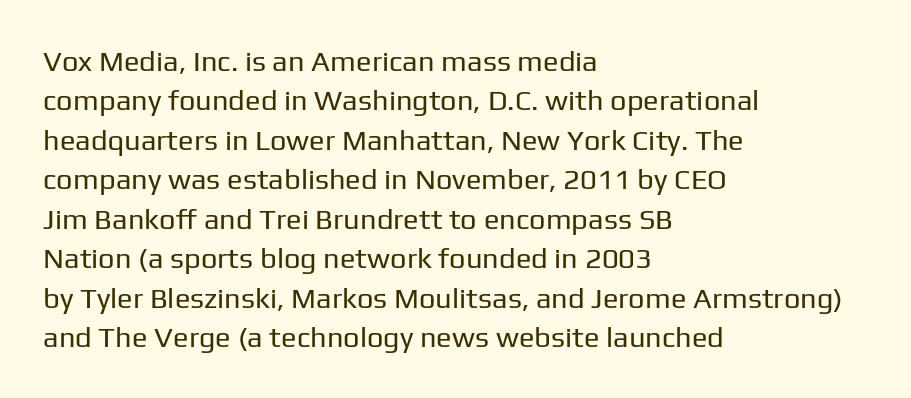
You could not count columns in this text — the font is proportionally spaced. In terms of letterspacing, this is plain default setting. The rag falls on the right side of this text block. This rendering features lettering with no underline. How would I describe the line gaps? Plain and ordinary. Unlike italic type, these characters show no tilt at all.
